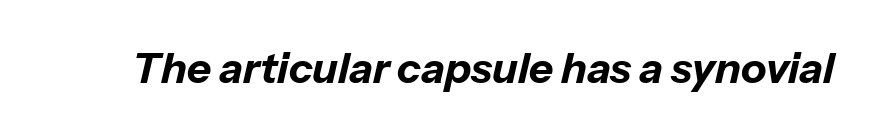
Q: Is the text bold? A: Yes.
Q: Is the text italic (slanted)? A: Yes, it leans right by about 13 degrees.
Q: Is the text underlined? A: No.
Q: Is the spacing between letters normal or unusually wide? A: Normal.
Q: Width (condensed, normal, or wide)? A: Normal.
Q: Stroke contrast? A: Low.
Q: x-height? A: Medium.
Q: Monospaced? A: No.
